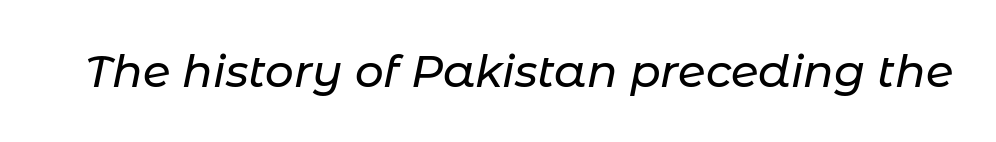
{"italic": "yes", "lean": "right", "slant_degrees": 11, "width": "normal", "stroke_contrast": "low", "x_height": "medium", "monospaced": "no", "underline": "no", "letter_spacing": "normal", "letter_spacing_em": 0.0, "glyph_px": 45}
